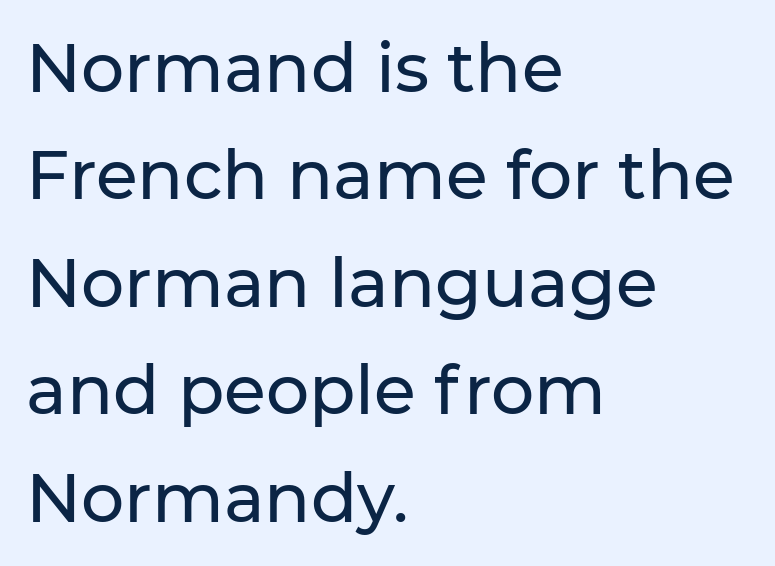
Q: Is the text italic (slanted)? A: No, it is upright.
Q: Is the typeface a serif or a sans-serif typeface? A: Sans-serif.
Q: Is the text underlined? A: No.
Q: How is the paragraph aligned? A: Left-aligned.
Q: Is the spacing between letters normal or unusually wide? A: Normal.
Q: Is the spacing between lines tight, normal or loose? A: Normal.
Q: Width (condensed, normal, or wide)? A: Normal.
Q: Stroke contrast? A: Low.
Q: x-height? A: Medium.
Q: Monospaced? A: No.
